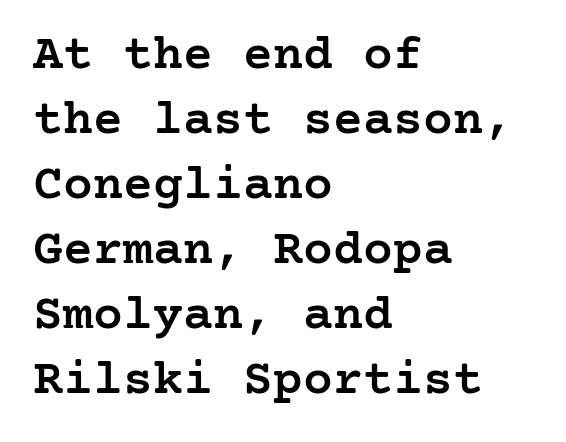
{"serif": "yes", "italic": "no", "bold": "semi", "weight": "semibold", "width": "normal", "stroke_contrast": "low", "x_height": "medium", "underline": "no", "align": "left", "line_spacing": "normal", "line_spacing_ratio": 1.3, "letter_spacing": "normal", "letter_spacing_em": 0.0, "glyph_px": 50}
